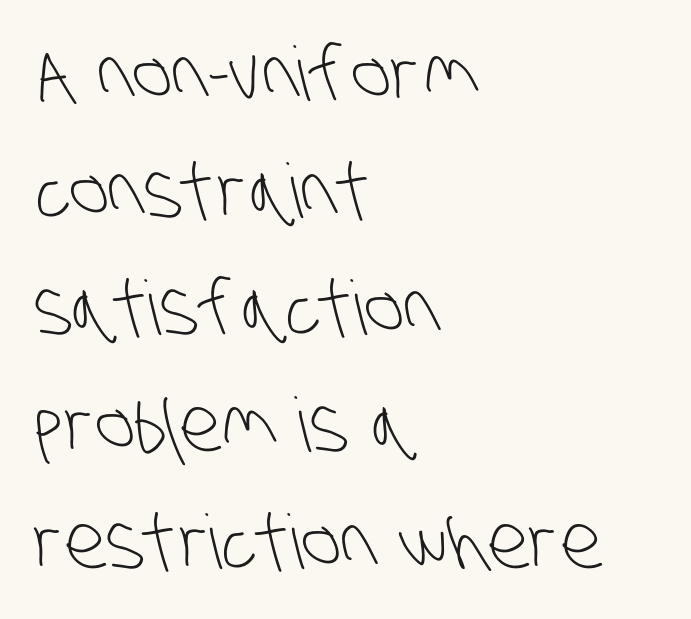
{"serif": "no", "bold": "no", "weight": "light", "width": "condensed", "stroke_contrast": "low", "x_height": "large", "monospaced": "no", "underline": "no", "align": "left", "line_spacing": "normal", "line_spacing_ratio": 1.56, "letter_spacing": "normal", "letter_spacing_em": 0.0, "glyph_px": 75}
